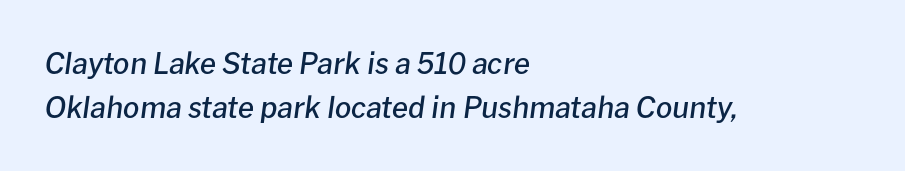
The image shows 29 px semibold type, italic (leaning right); set left-aligned, normal line spacing (1.52x), normal letter spacing, not underlined; low stroke contrast and a medium x-height.
